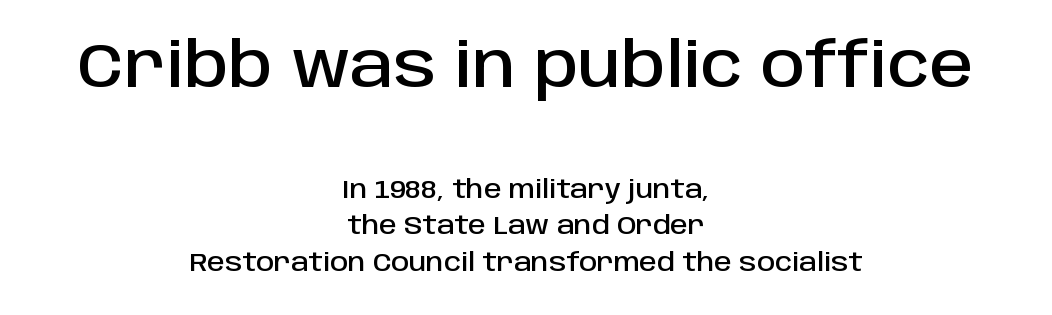
Note the varied advance widths — an 'i' is clearly narrower than an 'm'. Regarding leading, the lines here are spaced in the standard way. The emphasis by scale lands on block number one, above. In terms of letterform style, serifs are entirely absent.
